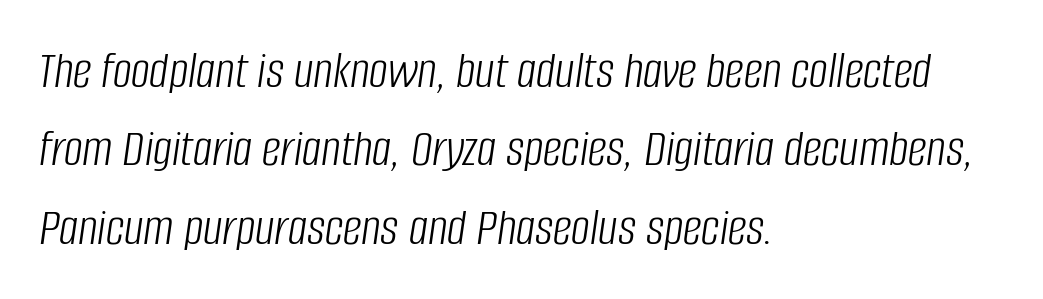
The leading is moderate, giving the passage an even texture. The tracking reads as untouched default to a designer's eye. Every row of glyphs begins at an identical x-position on the left. Italic: yes, the glyphs are oblique.
